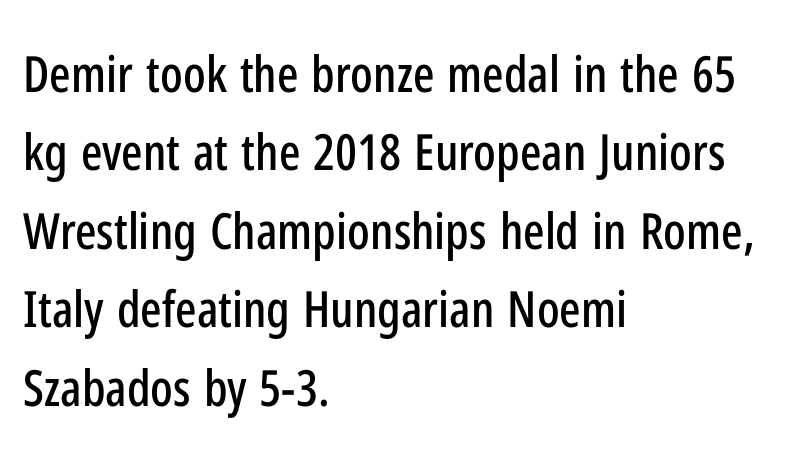
The type sits square on the baseline with zero lean. These lines are rendered in a variable-pitch font. Unmarked baselines from the first word to the last. Reading down the column, the eye jumps a familiar distance to each next line. A typesetter would call this zero additional tracking.
